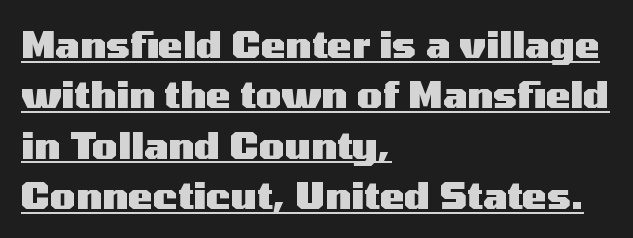
The image shows 37 px heavy, wide sans-serif type, upright; set left-aligned, normal line spacing (1.36x), normal letter spacing, underlined; medium stroke contrast and a medium x-height.
